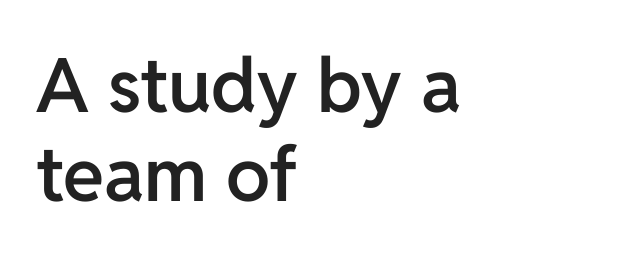
The image shows 75 px semibold sans-serif type, upright; set left-aligned, line spacing 1.19x, normal letter spacing, not underlined; low stroke contrast and a medium x-height.
